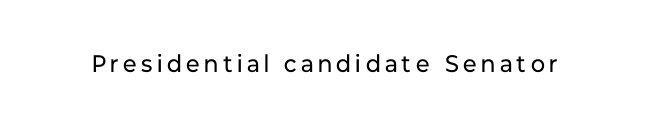
Q: Is the text bold? A: No.
Q: Is the text italic (slanted)? A: No, it is upright.
Q: Is the text underlined? A: No.
